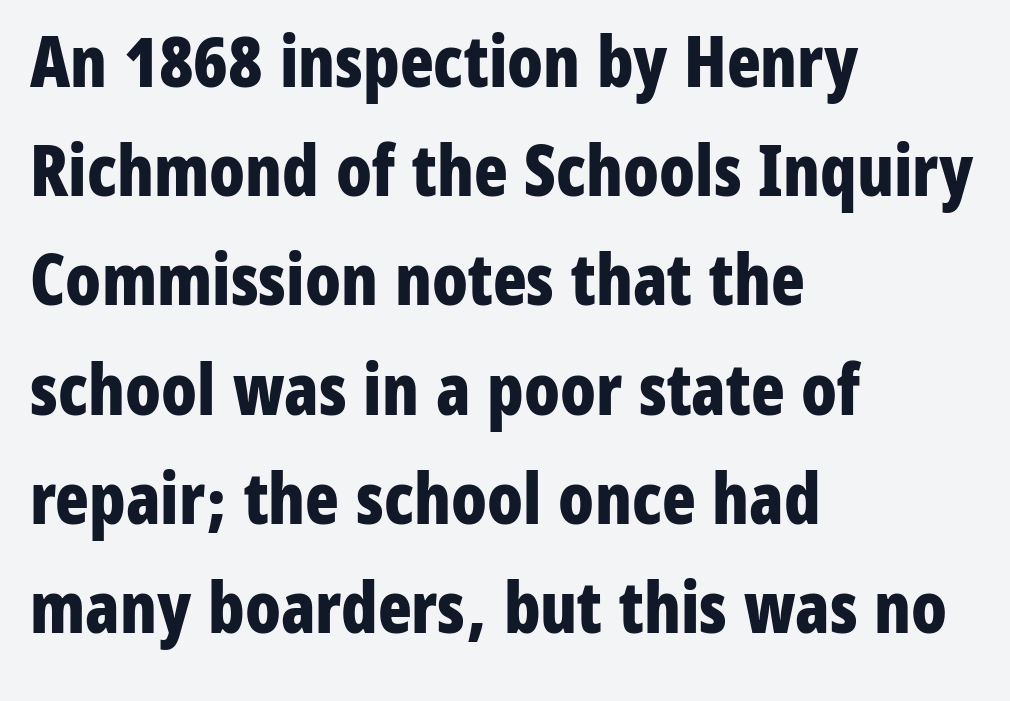
The space between consecutive lines is moderate. These lines keep a tight, regular rhythm from letter to letter. These lines are composed in type without serifs. The rendering uses natural spacing where letterforms have individual widths. If you drew a ruler down the left edge, every line would touch it. These words are printed bold, with thick strokes throughout.
